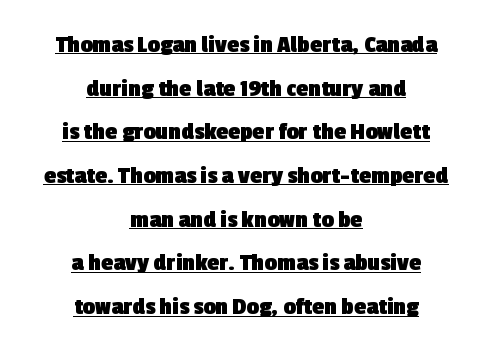
{"bold": "yes", "underline": "yes", "align": "center", "line_spacing_ratio": 1.82, "letter_spacing": "normal", "letter_spacing_em": 0.0, "glyph_px": 24}
